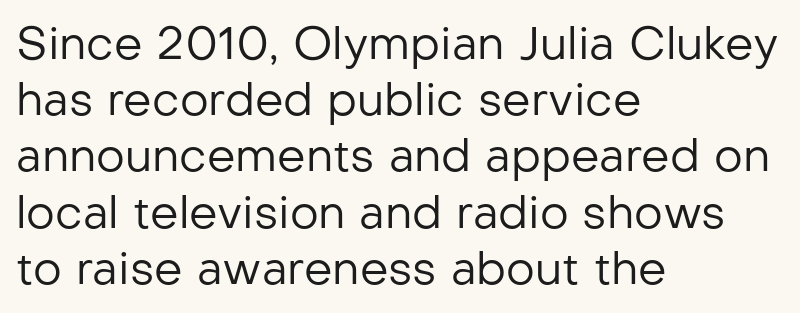
Is the type heavy? It reads as light-to-regular instead. The face used here is a sans, in the tradition of grotesques and geometrics. If you measured baseline to baseline, you'd find a middling distance. The font's upright variant was chosen for this text. Casual observation: everything's shoved over to the left. Honestly, the letter spacing is just normal — you wouldn't notice it.
